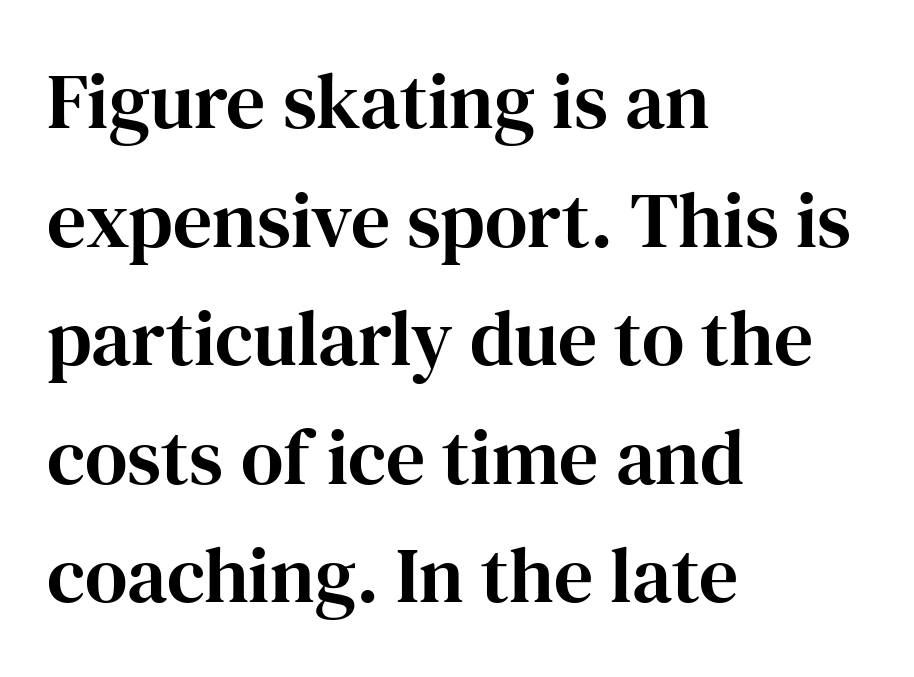
{"serif": "yes", "italic": "no", "width": "normal", "stroke_contrast": "high", "x_height": "medium", "monospaced": "no", "underline": "no", "align": "left", "line_spacing": "normal", "line_spacing_ratio": 1.52, "letter_spacing": "normal", "letter_spacing_em": 0.0, "glyph_px": 78}
